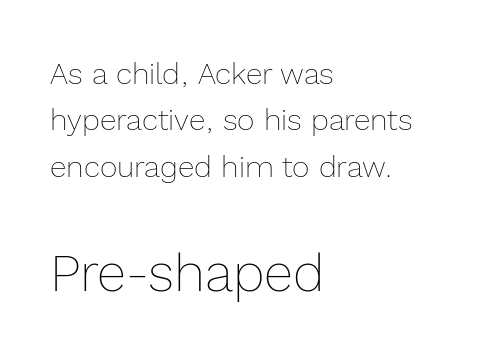
The image shows 53 px thin type, upright; set left-aligned, normal line spacing (1.55x), normal letter spacing, not underlined; the second (bottom) block is 1.77x larger; a medium x-height.
